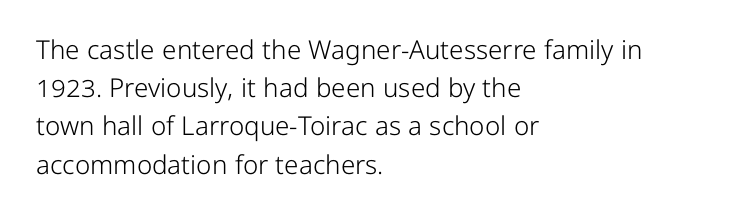
{"italic": "no", "bold": "no", "underline": "no", "align": "left", "line_spacing": "normal", "line_spacing_ratio": 1.47, "letter_spacing": "normal", "letter_spacing_em": 0.0, "glyph_px": 26}
